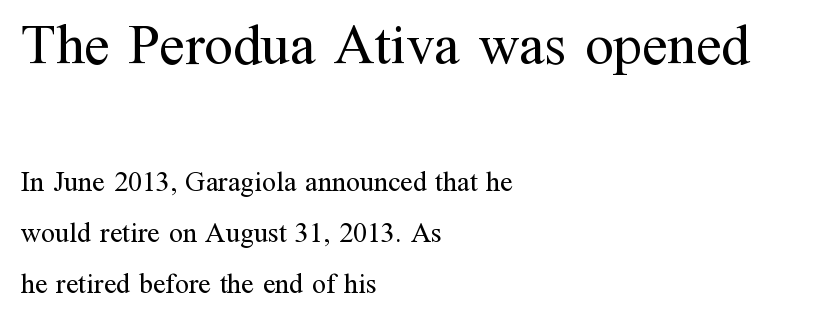
The space beneath each line is pristine and unruled. The face used here is proportionally spaced, like ordinary book or web type. Left-aligned paragraph, ragged on the right. The weight would be labelled regular, book, light, or lighter still. Note: larger setting up top, smaller setting below. A typesetter would call this zero additional tracking.
